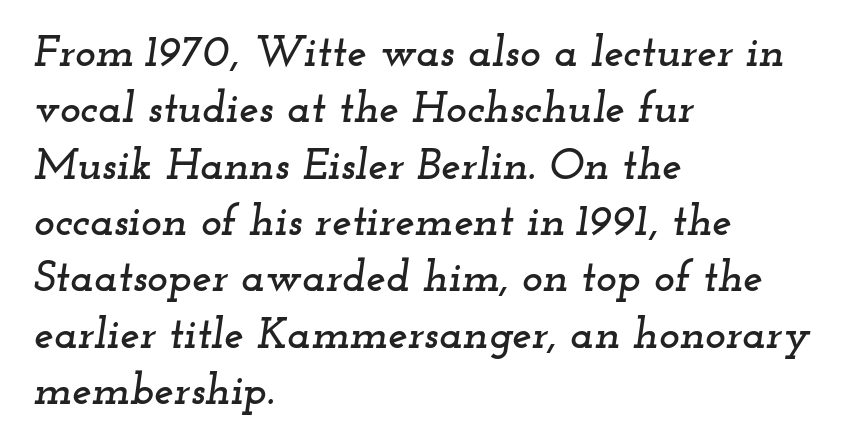
Decoration check: the copy has no underline. Typeset ragged right — the left edge is the straight one. Emphasis-style slanted type is in use. Caption: standard tracking, unaltered.
